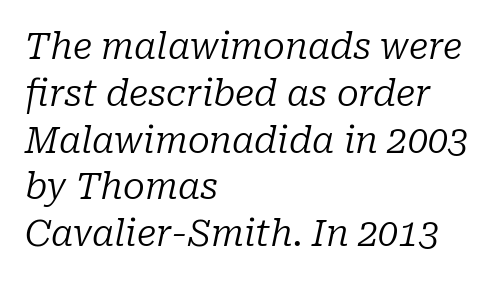
{"serif": "yes", "italic": "yes", "lean": "right", "slant_degrees": 10, "bold": "no", "weight": "regular", "width": "normal", "stroke_contrast": "low", "x_height": "medium", "monospaced": "no", "underline": "no", "align": "left", "line_spacing": "normal", "line_spacing_ratio": 1.3, "letter_spacing": "normal", "letter_spacing_em": 0.0, "glyph_px": 36}
